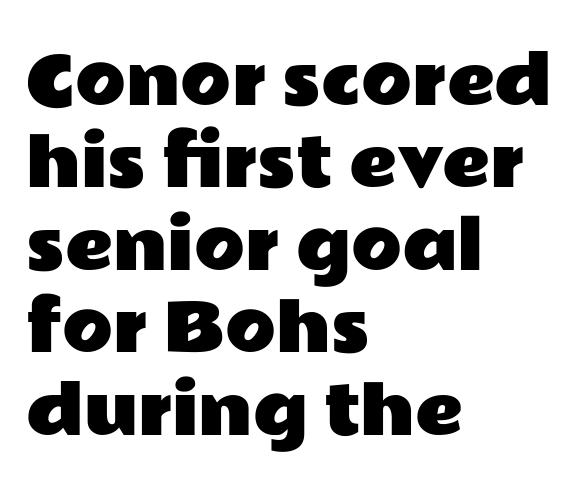
The image shows 66 px wide sans-serif type, upright; set left-aligned, normal line spacing (1.25x), normal letter spacing, not underlined; low stroke contrast and a medium x-height.
